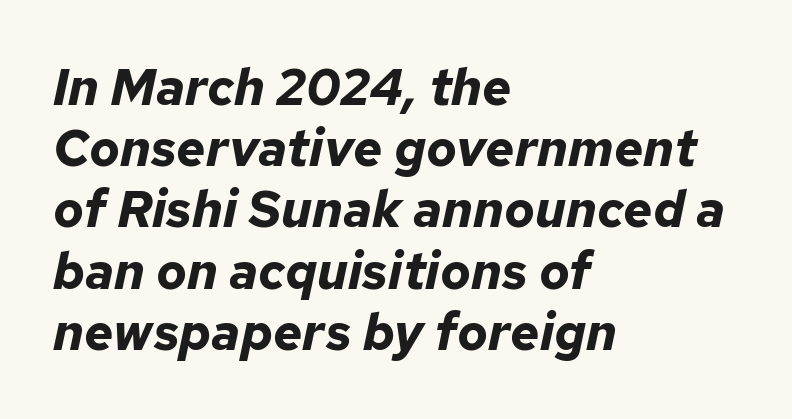
The paragraph has a hard left edge and a soft right edge. The rendering uses natural spacing where letterforms have individual widths. Underline: absent. The type is set solid horizontally, with unmodified tracking. It's the slanting kind of type.
